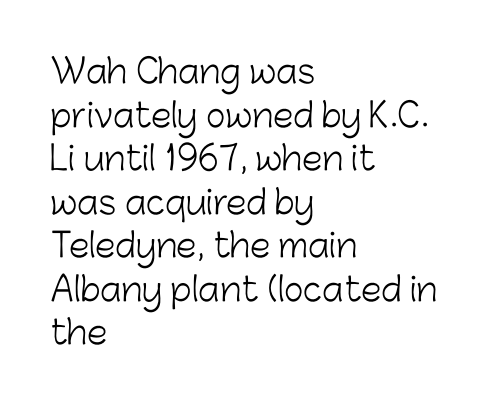
The image shows 33 px light sans-serif type, upright; set left-aligned, normal line spacing (1.32x), normal letter spacing, not underlined; low stroke contrast and a medium x-height.
